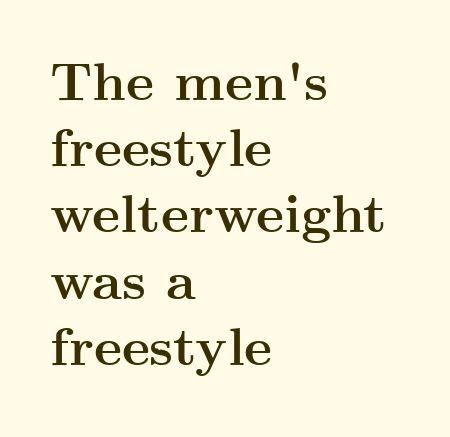
{"serif": "yes", "italic": "no", "bold": "yes", "weight": "semibold", "width": "wide", "stroke_contrast": "medium", "x_height": "small", "monospaced": "no", "underline": "no", "align": "left", "line_spacing": "normal", "line_spacing_ratio": 1.25, "letter_spacing": "normal", "letter_spacing_em": 0.0, "glyph_px": 53}
